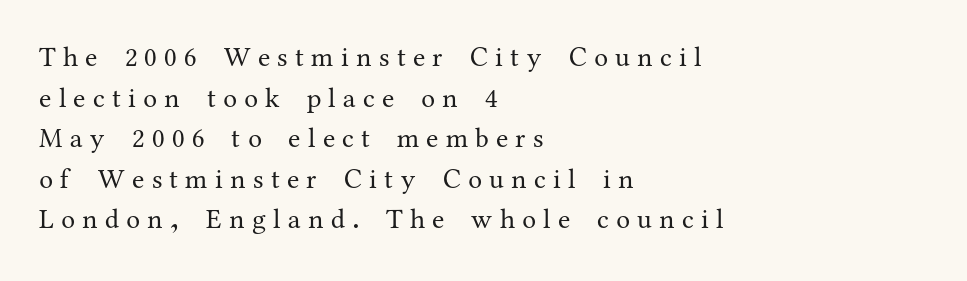
Q: Is the text bold? A: No.
Q: Is the text italic (slanted)? A: No, it is upright.
Q: Is the typeface a serif or a sans-serif typeface? A: Serif.
Q: Is the text underlined? A: No.
Q: How is the paragraph aligned? A: Left-aligned.
Q: Is the spacing between letters normal or unusually wide? A: Unusually wide.
Q: Is the spacing between lines tight, normal or loose? A: Normal.
Q: Width (condensed, normal, or wide)? A: Normal.
Q: Stroke contrast? A: Medium.
Q: x-height? A: Medium.
Q: Monospaced? A: No.
